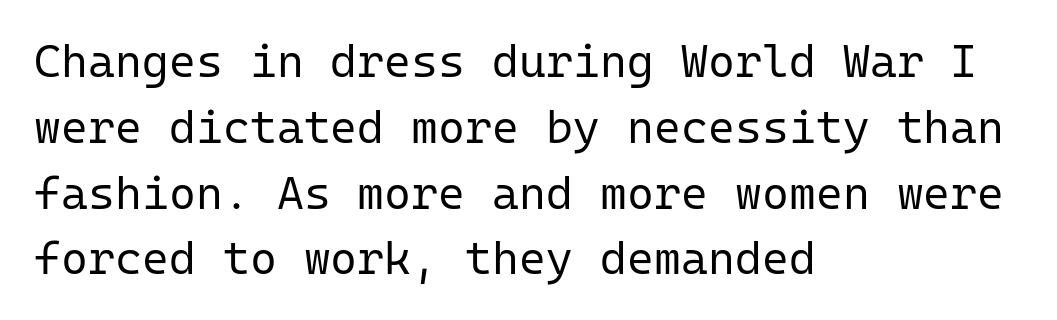
Glyph-to-glyph distance matches everyday printed text. The line-height multiplier appears to be the usual default. No italicization has been applied; the sample stays upright. Rule under the text: the space is simply empty. The font family rendered here belongs to the sans-serif group. Typeset ragged right — the left edge is the straight one.
